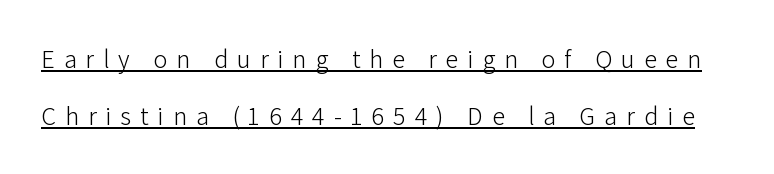
Tracking here is generous; glyphs stand well apart from one another. The characters are drawn with everyday or finer stroke widths. Ordinary non-slanted type is in use. One glance says open: line gaps are wider than usual. A baseline rule has been typeset under these characters.
